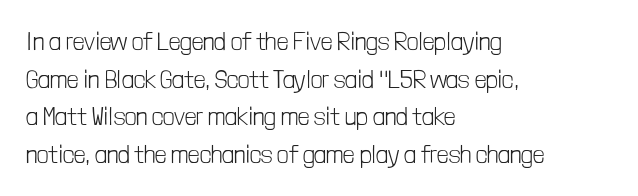
{"italic": "no", "bold": "no", "underline": "no", "align": "left", "line_spacing": "normal", "line_spacing_ratio": 1.51, "letter_spacing": "normal", "letter_spacing_em": 0.0, "glyph_px": 25}
